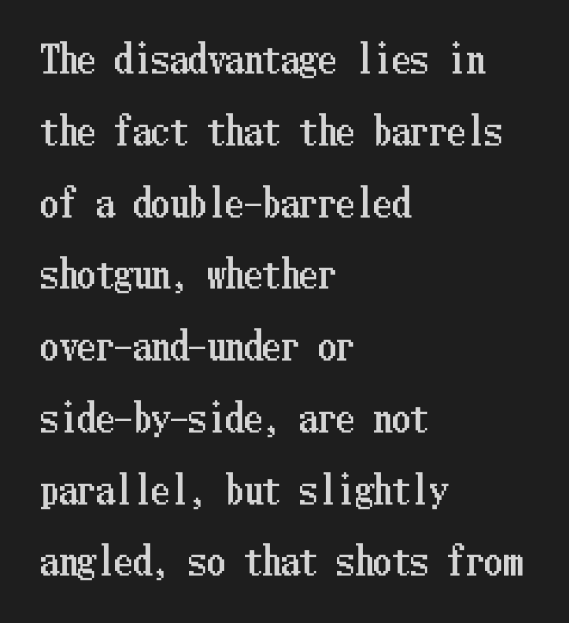
Plain, unruled lines of type. Compared with typical paragraphs, the rows here are farther apart. This rendering uses left alignment, leaving the right contour irregular. Italic: no, the glyphs are upright roman. In terms of letterspacing, this is plain default setting.
